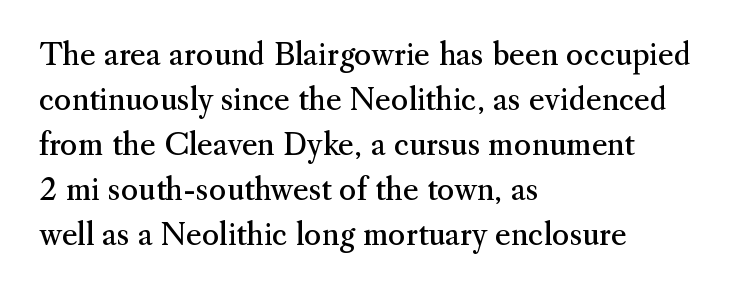
Just letters on the line, the space beneath them empty. This is the regular roman posture of the typeface. Default kerning and tracking; the words read as compact shapes. The designer went with a serif here, giving each stem small feet.
